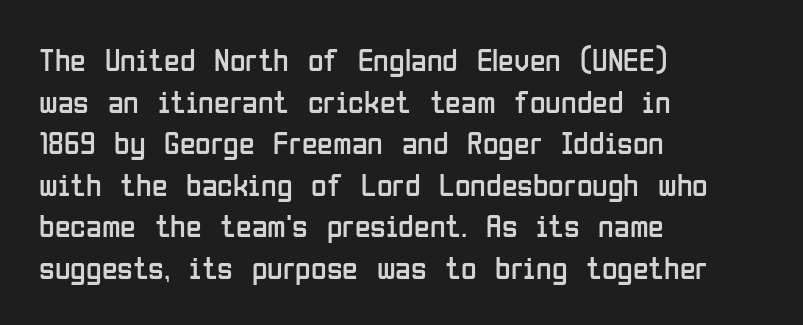
Each word holds together tightly as a unit, with standard inter-letter gaps. The lines sit at an ordinary, default distance from one another. Spacing verdict: proportional, widths tailored to each character. The passage shown is typeset with a sans-serif family. Alignment: flush left. The axis of the letterforms is exactly vertical.
